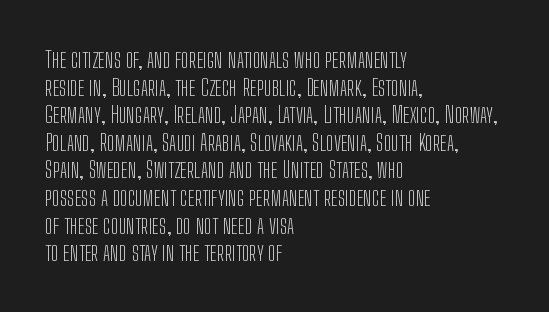
Unlike italic type, these characters show no tilt at all. The string is rendered with underlining switched off. The lines are quadded left. Tracking here is standard; glyphs follow each other at the usual distance. The letters look calm and open, with moderate or lighter stems.
